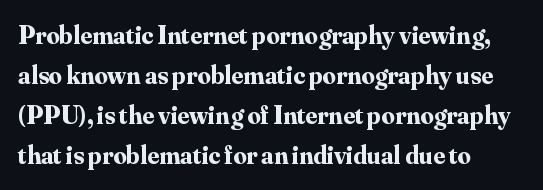
The image shows 26 px bold type, upright; set left-aligned, normal line spacing (1.54x), normal letter spacing, not underlined.
